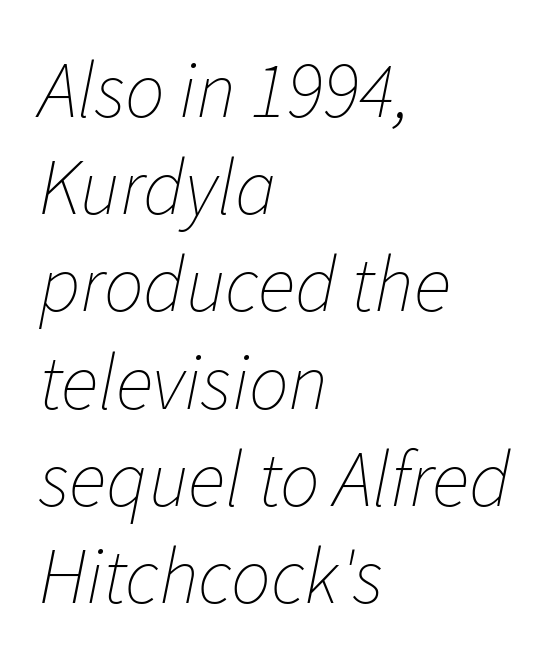
Q: Is the text bold? A: No.
Q: Is the text italic (slanted)? A: Yes, it leans right by about 11 degrees.
Q: Is the text underlined? A: No.
Q: How is the paragraph aligned? A: Left-aligned.
Q: Is the spacing between letters normal or unusually wide? A: Normal.
Q: Width (condensed, normal, or wide)? A: Normal.
Q: Stroke contrast? A: Low.
Q: x-height? A: Medium.
Q: Monospaced? A: No.
